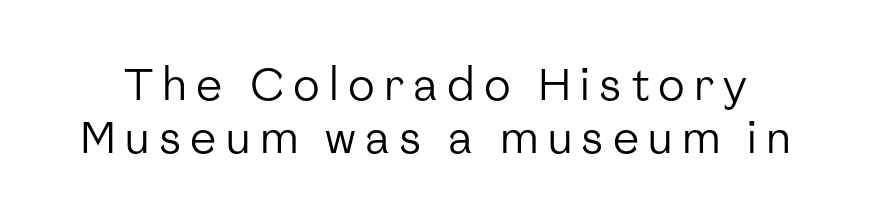
Any mark beneath the type? The region is blank. This is sans-serif lettering, the kind often seen on screens and signage. Is this a heavy cut? Hardly; it is regular or lighter. The axis of the letterforms is exactly vertical.
